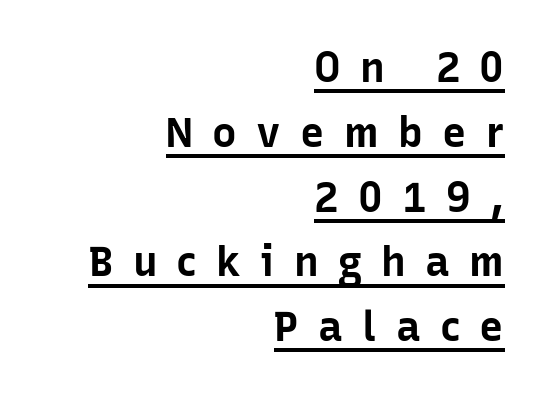
{"serif": "no", "italic": "no", "bold": "yes", "weight": "bold", "width": "normal", "stroke_contrast": "low", "x_height": "medium", "monospaced": "no", "underline": "yes", "align": "right", "line_spacing": "normal", "line_spacing_ratio": 1.58, "letter_spacing": "wide", "letter_spacing_em": 0.47, "glyph_px": 41}
